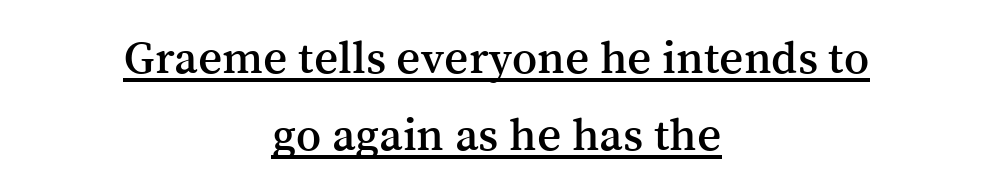
{"serif": "yes", "italic": "no", "width": "normal", "stroke_contrast": "medium", "x_height": "medium", "monospaced": "no", "underline": "yes", "align": "center", "line_spacing": "normal", "line_spacing_ratio": 1.64, "letter_spacing": "normal", "letter_spacing_em": 0.0, "glyph_px": 47}
